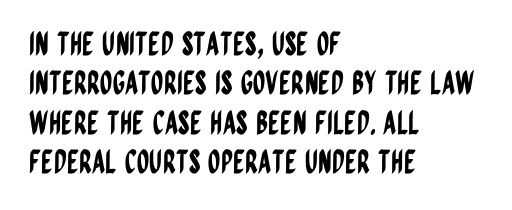
The image shows 32 px condensed sans-serif type, upright; set left-aligned, line spacing 1.23x, normal letter spacing, not underlined; low stroke contrast and a large x-height.
